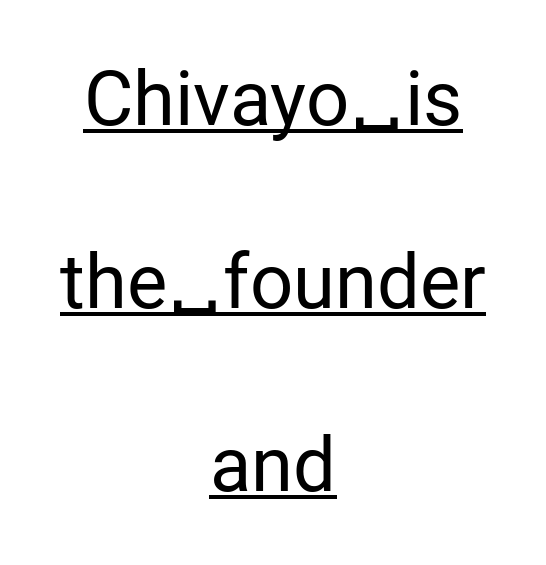
Q: Is the text bold? A: No.
Q: Is the text italic (slanted)? A: No, it is upright.
Q: Is the typeface a serif or a sans-serif typeface? A: Sans-serif.
Q: Is the text underlined? A: Yes.
Q: How is the paragraph aligned? A: Centered.
Q: Is the spacing between letters normal or unusually wide? A: Normal.
Q: Is the spacing between lines tight, normal or loose? A: Loose.
Q: Width (condensed, normal, or wide)? A: Normal.
Q: Stroke contrast? A: Low.
Q: x-height? A: Medium.
Q: Monospaced? A: No.
